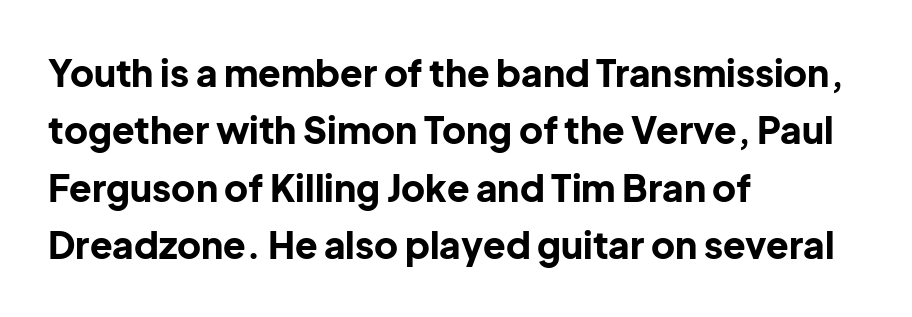
Q: Is the text bold? A: Yes.
Q: Is the text italic (slanted)? A: No, it is upright.
Q: Is the typeface a serif or a sans-serif typeface? A: Sans-serif.
Q: Is the text underlined? A: No.
Q: How is the paragraph aligned? A: Left-aligned.
Q: Is the spacing between letters normal or unusually wide? A: Normal.
Q: Is the spacing between lines tight, normal or loose? A: Normal.
Q: Width (condensed, normal, or wide)? A: Normal.
Q: Stroke contrast? A: Low.
Q: x-height? A: Medium.
Q: Monospaced? A: No.
